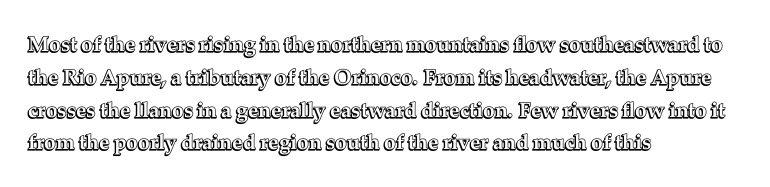
Whoever set this chose a conventional vertical rhythm. Quick note: not italic, upright. Only glyphs here, with clear space below each row. The horizontal fit of the characters is conventional and even. Notice how the passage keeps a crisp vertical edge on the left only.
